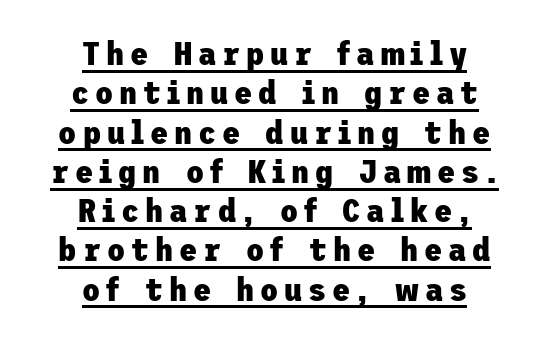
The image shows 33 px heavy sans-serif type, upright; set centered, line spacing 1.19x, underlined; low stroke contrast and a medium x-height.
